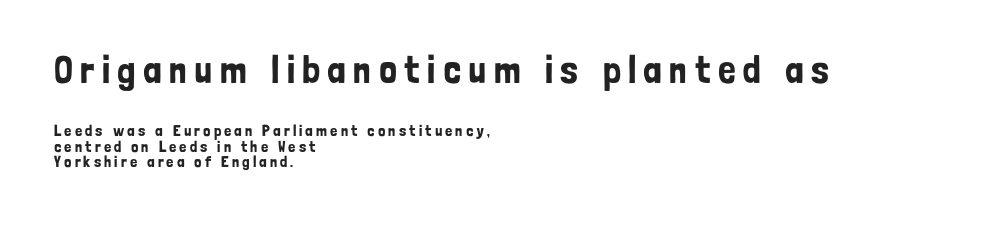
Check under the words: just untouched page. Note: no serifs on the glyphs. The paragraph has a hard left edge and a soft right edge. This is the regular roman posture of the typeface. These two chunks differ in scale, with the top chunk taking the larger measure. The line-height multiplier appears low, near solid setting.
